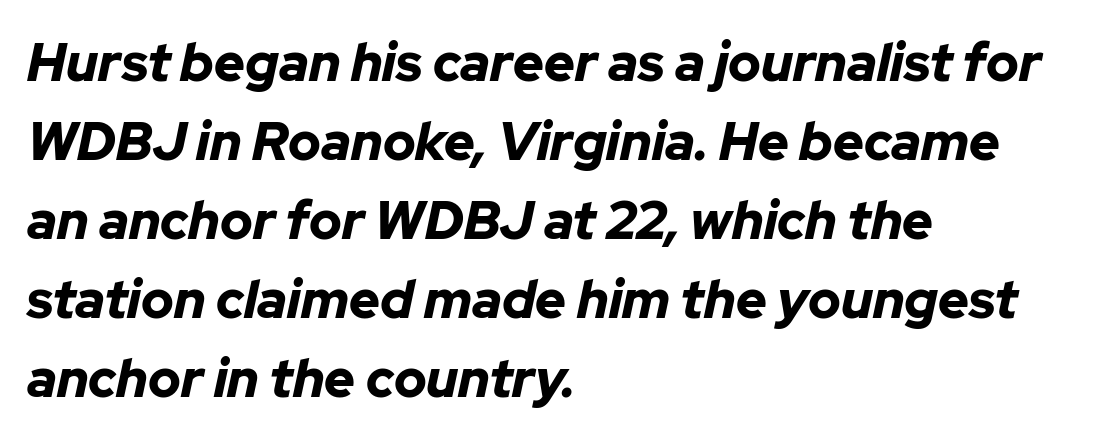
{"italic": "yes", "lean": "right", "slant_degrees": 12, "bold": "yes", "weight": "bold", "width": "normal", "stroke_contrast": "low", "x_height": "medium", "monospaced": "no", "underline": "no", "align": "left", "line_spacing": "normal", "line_spacing_ratio": 1.49, "letter_spacing": "normal", "letter_spacing_em": 0.0, "glyph_px": 53}
